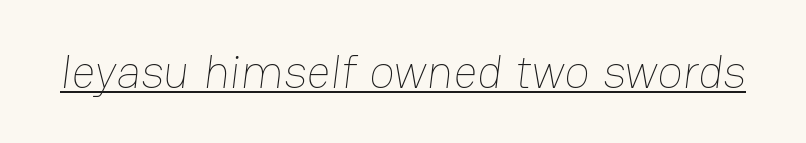
Each line of the rendering has a horizontal stroke beneath the glyphs. Letter spacing: default. The weight would be labelled regular, book, light, or lighter still. The letters advance in unequal steps, a hallmark of proportional type.
